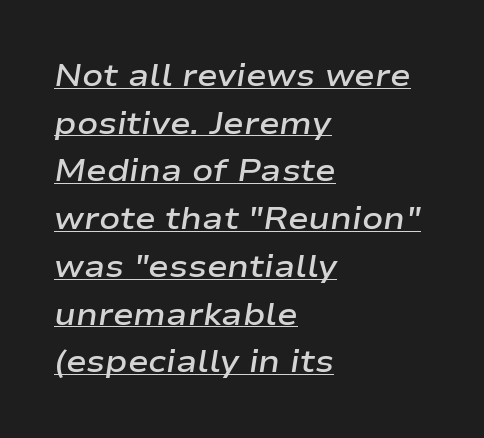
{"italic": "yes", "lean": "right", "slant_degrees": 9, "bold": "semi", "weight": "semibold", "width": "wide", "stroke_contrast": "low", "x_height": "medium", "monospaced": "no", "underline": "yes", "align": "left", "line_spacing": "normal", "line_spacing_ratio": 1.54, "letter_spacing": "normal", "letter_spacing_em": 0.0, "glyph_px": 31}
